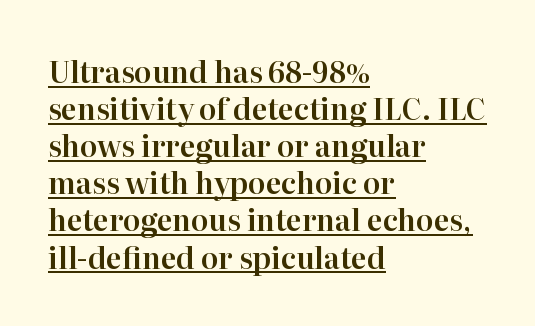
A typesetter would label this face a serif. This rendering features underlined lettering. If you drew a line through each stem, it would be perfectly vertical. Each letter keeps its own natural width here, so spacing adapts to shape. The block of text has a typical density, with ordinary space between rows.
